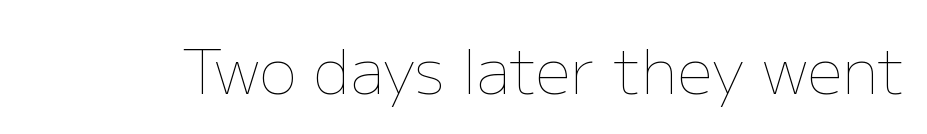
Q: Is the text bold? A: No.
Q: Is the text italic (slanted)? A: No, it is upright.
Q: Is the text underlined? A: No.
Q: Is the spacing between letters normal or unusually wide? A: Normal.
Q: Width (condensed, normal, or wide)? A: Normal.
Q: Stroke contrast? A: Low.
Q: x-height? A: Medium.
Q: Monospaced? A: No.
